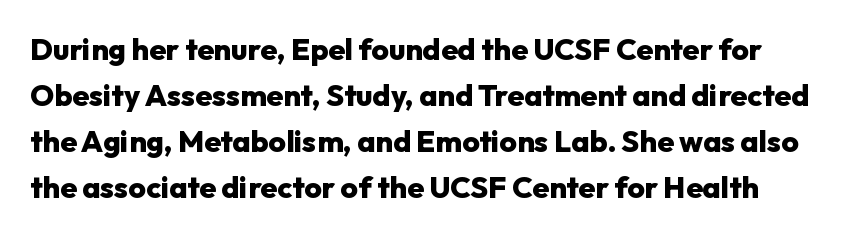
The image shows 30 px heavy sans-serif type, upright; set normal line spacing (1.53x), normal letter spacing, not underlined; low stroke contrast and a medium x-height.
